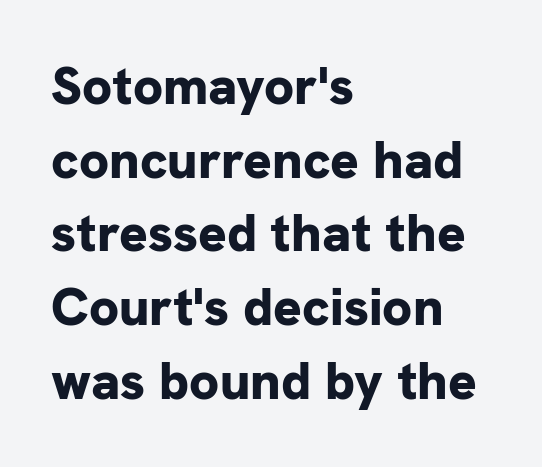
Think of a printed novel: that variable character pitch is what you see here. The letters stand upright; this is a roman face. Font category for this specimen: sans-serif. Notice how thick the strokes are: this is what a full bold looks like.
